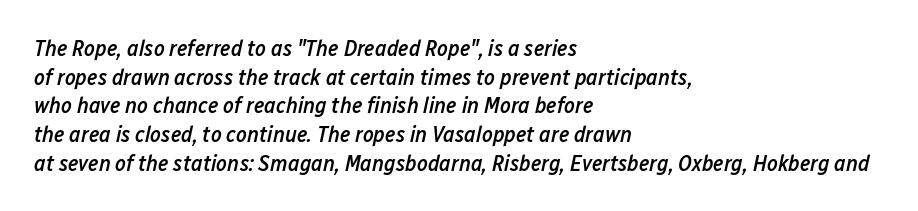
Q: Is the text bold? A: Semi-bold.
Q: Is the text italic (slanted)? A: Yes, it leans right by about 12 degrees.
Q: Is the text underlined? A: No.
Q: How is the paragraph aligned? A: Left-aligned.
Q: Is the spacing between letters normal or unusually wide? A: Normal.
Q: Is the spacing between lines tight, normal or loose? A: Normal.
